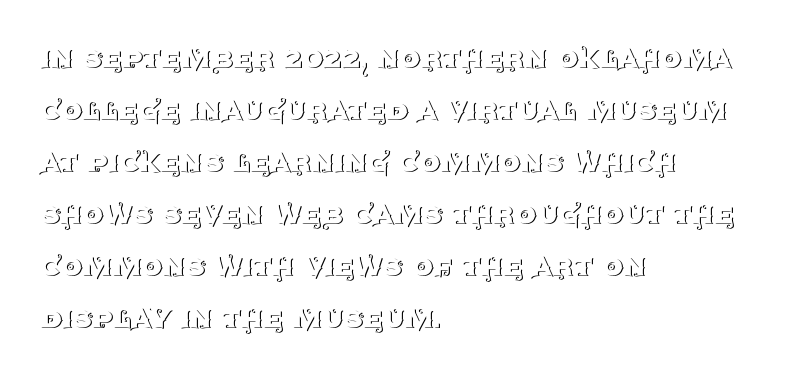
The passage shown is typeset with a serif family. Honestly, there is no underline to notice here at all. Character widths vary here, with narrow letters taking less room than wide ones. The face used here is rendered with its standard letterfit.
